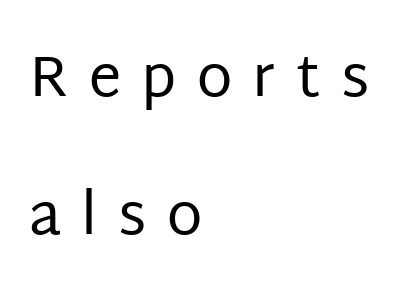
The image shows 58 px regular-weight sans-serif type, upright; set left-aligned, loose line spacing (2.38x), unusually wide letter spacing (+0.35 em), not underlined; low stroke contrast and a large x-height.
